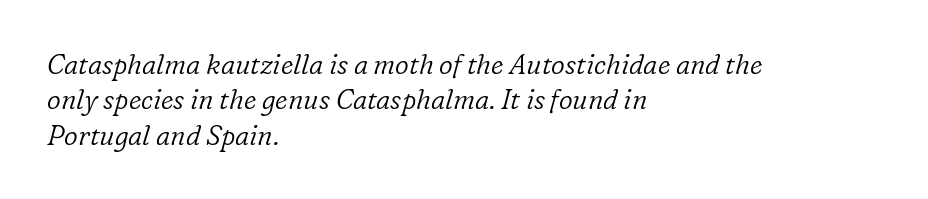
The image shows 27 px text type, italic (leaning right); set left-aligned, normal line spacing (1.31x), normal letter spacing, not underlined.
